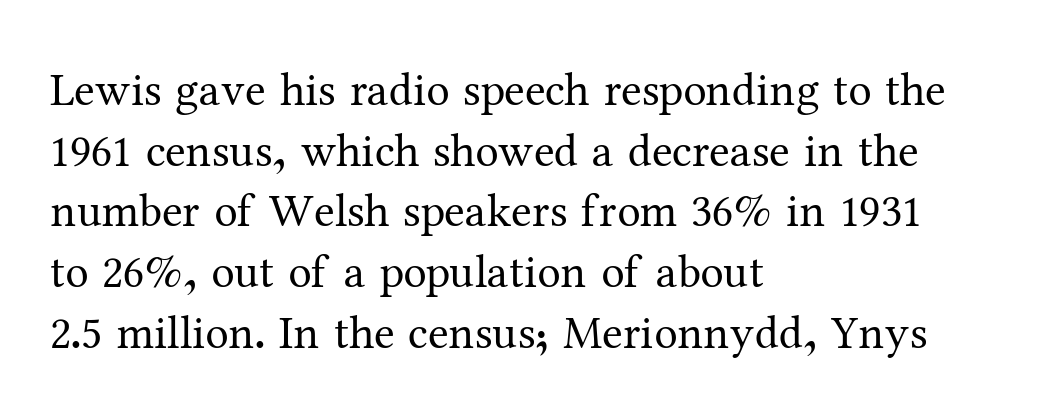
{"serif": "yes", "italic": "no", "bold": "no", "weight": "regular", "width": "normal", "stroke_contrast": "medium", "x_height": "medium", "monospaced": "no", "underline": "no", "align": "left", "line_spacing": "normal", "line_spacing_ratio": 1.29, "letter_spacing": "normal", "letter_spacing_em": 0.0, "glyph_px": 47}
